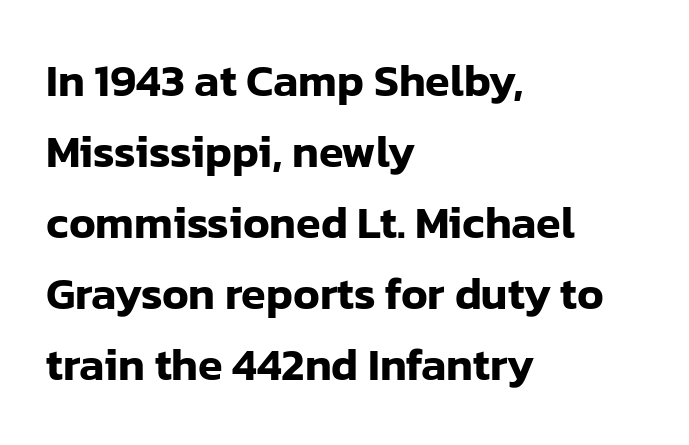
The rendering uses natural spacing where letterforms have individual widths. These lines keep a tight, regular rhythm from letter to letter. The designer left line spacing at the default. Italic: no, the glyphs are upright roman.
